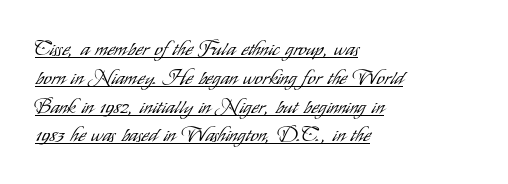
Weight: regular or lighter. This sample keeps an unexceptional amount of space between lines. The horizontal fit of the characters is conventional and even. The glyphs are accompanied by a horizontal stroke just below them. The text block is weighted toward the left margin, trailing off unevenly rightward.
